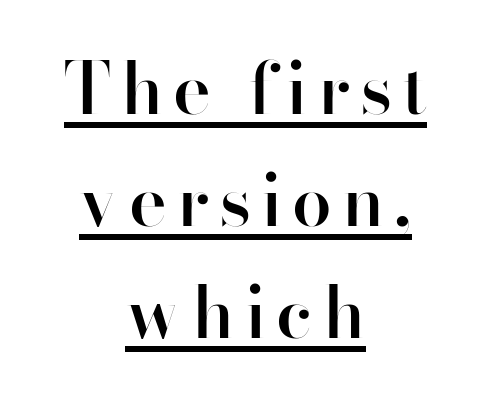
This sample keeps an unexceptional amount of space between lines. Do the letters lean? They stand straight. Spacing verdict: proportional, widths tailored to each character. Each line is balanced around a shared central axis.
